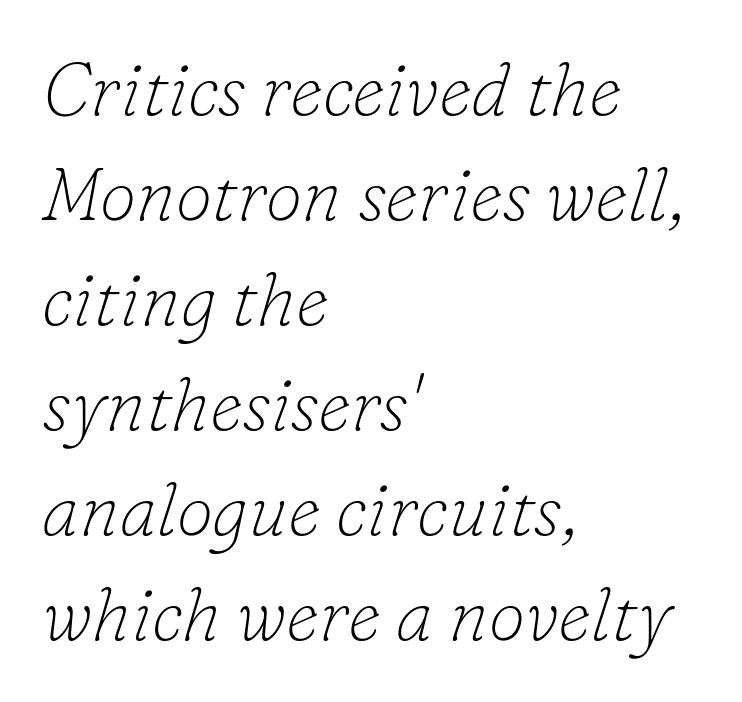
The image shows 74 px thin serif type, italic (leaning right); set left-aligned, normal line spacing (1.42x), normal letter spacing, not underlined; low stroke contrast and a small x-height.
